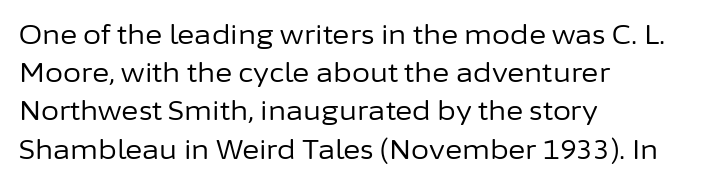
Q: Is the text bold? A: No.
Q: Is the text italic (slanted)? A: No, it is upright.
Q: Is the text underlined? A: No.
Q: How is the paragraph aligned? A: Left-aligned.
Q: Is the spacing between letters normal or unusually wide? A: Normal.
Q: Is the spacing between lines tight, normal or loose? A: Normal.
